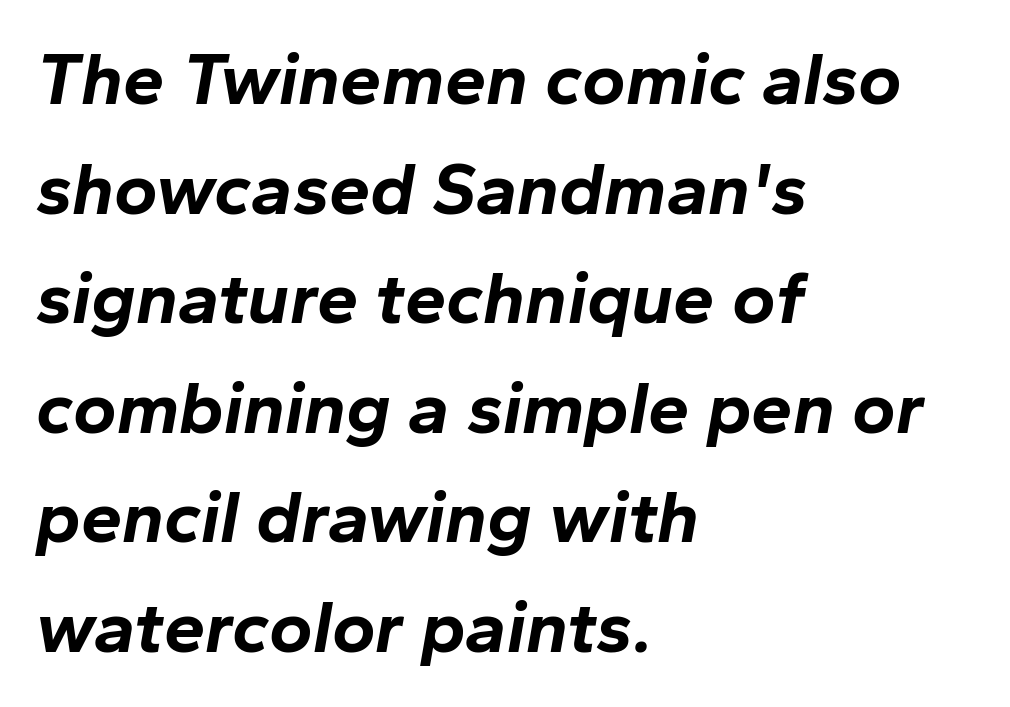
The string is rendered with underlining switched off. Think of a printed novel: that variable character pitch is what you see here. Weight check: bold — yes, fully. All the whitespace from short lines collects on the right.
